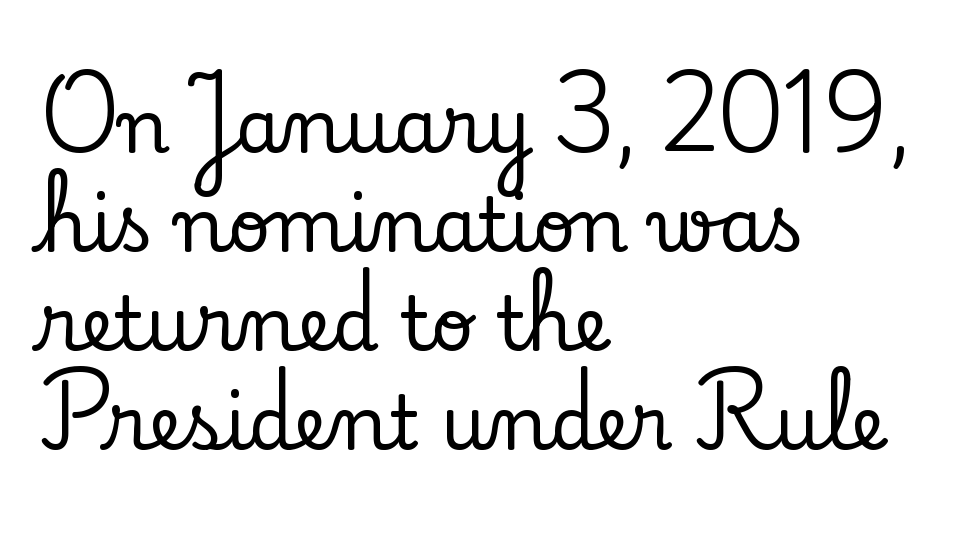
{"serif": "yes", "italic": "no", "width": "normal", "stroke_contrast": "low", "x_height": "small", "monospaced": "no", "underline": "no", "align": "left", "line_spacing": "normal", "line_spacing_ratio": 1.34, "letter_spacing": "normal", "letter_spacing_em": 0.0, "glyph_px": 74}
